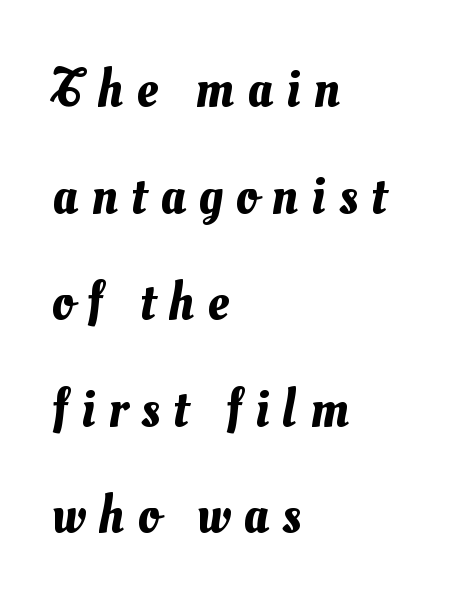
{"width": "normal", "stroke_contrast": "medium", "x_height": "small", "monospaced": "no", "underline": "no", "align": "left", "line_spacing": "loose", "line_spacing_ratio": 2.01, "letter_spacing": "wide", "letter_spacing_em": 0.25, "glyph_px": 53}
